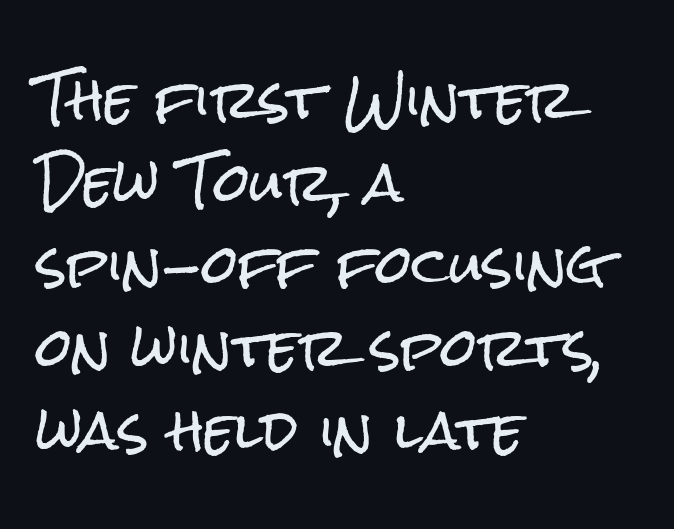
{"serif": "no", "italic": "no", "width": "condensed", "stroke_contrast": "low", "x_height": "medium", "monospaced": "no", "underline": "no", "align": "left", "line_spacing": "normal", "line_spacing_ratio": 1.59, "letter_spacing": "normal", "letter_spacing_em": 0.0, "glyph_px": 52}
